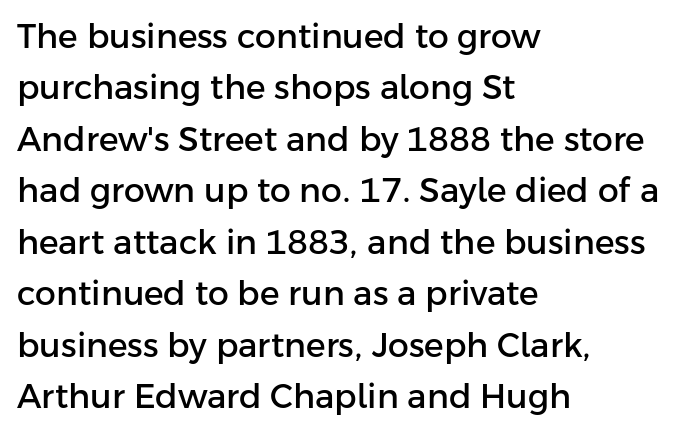
Q: Is the text italic (slanted)? A: No, it is upright.
Q: Is the typeface a serif or a sans-serif typeface? A: Sans-serif.
Q: Is the text underlined? A: No.
Q: How is the paragraph aligned? A: Left-aligned.
Q: Is the spacing between letters normal or unusually wide? A: Normal.
Q: Is the spacing between lines tight, normal or loose? A: Normal.
Q: Width (condensed, normal, or wide)? A: Normal.
Q: Stroke contrast? A: Low.
Q: x-height? A: Medium.
Q: Monospaced? A: No.
